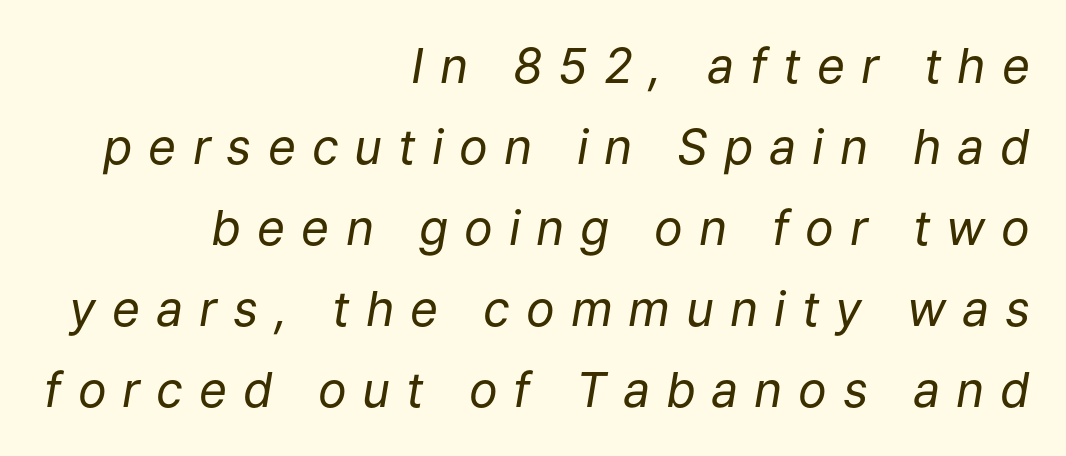
The passage shown is not bold in any degree. Yep, that's italic — everything's leaning. Where is the straight margin? On the right. Descender tails drop into unmarked territory. The face used here is proportionally spaced, like ordinary book or web type. Display-style spreading of the glyphs; the letterfit is very open.
